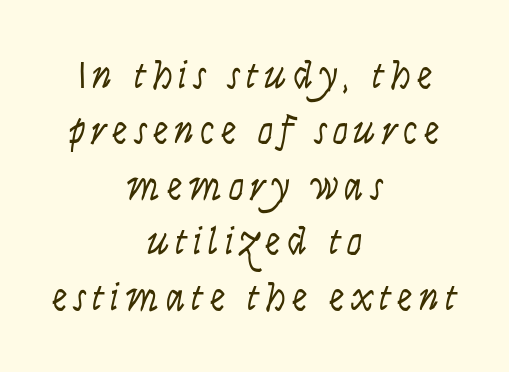
Q: Is the text bold? A: No.
Q: Is the text italic (slanted)? A: Yes.
Q: Is the typeface a serif or a sans-serif typeface? A: Sans-serif.
Q: Is the text underlined? A: No.
Q: How is the paragraph aligned? A: Centered.
Q: Is the spacing between lines tight, normal or loose? A: Normal.
Q: Width (condensed, normal, or wide)? A: Condensed.
Q: Stroke contrast? A: Low.
Q: x-height? A: Large.
Q: Monospaced? A: No.
